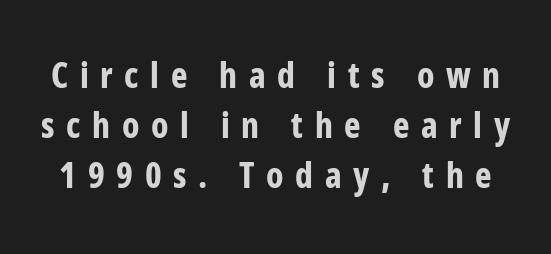
{"serif": "no", "italic": "no", "bold": "yes", "weight": "bold", "width": "condensed", "stroke_contrast": "low", "x_height": "medium", "monospaced": "no", "underline": "no", "line_spacing": "normal", "line_spacing_ratio": 1.43, "letter_spacing": "wide", "letter_spacing_em": 0.33, "glyph_px": 35}
